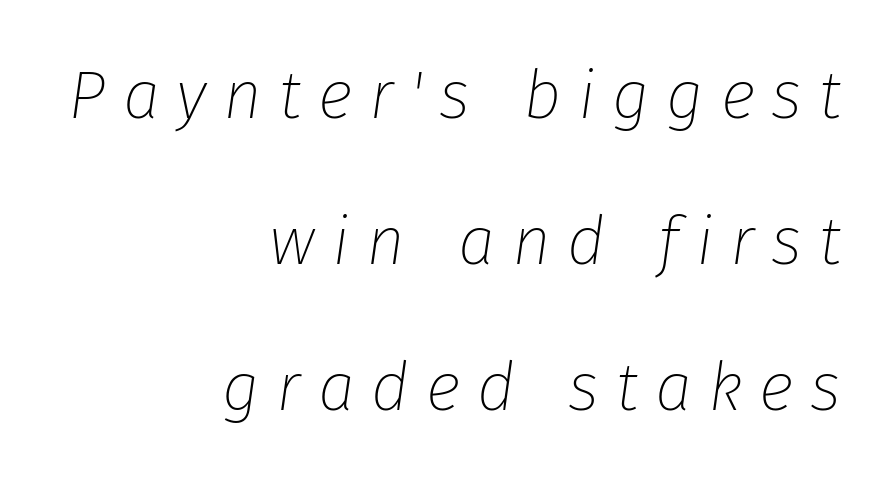
Honestly, the rows look like they've been pulled way apart. This reads as an unemphasized weight, regular at the heaviest. Yep, that's italic — everything's leaning. Each letter keeps its own natural width here, so spacing adapts to shape. Characters follow at a spacing far wider than the type designer built in.
